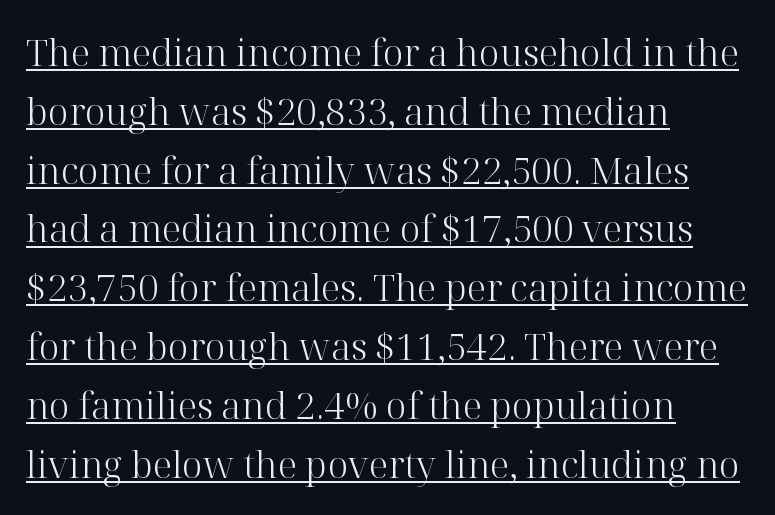
{"serif": "yes", "italic": "no", "bold": "no", "weight": "light", "width": "normal", "stroke_contrast": "high", "x_height": "medium", "monospaced": "no", "underline": "yes", "align": "left", "line_spacing": "normal", "line_spacing_ratio": 1.59, "letter_spacing": "normal", "letter_spacing_em": 0.0, "glyph_px": 37}
